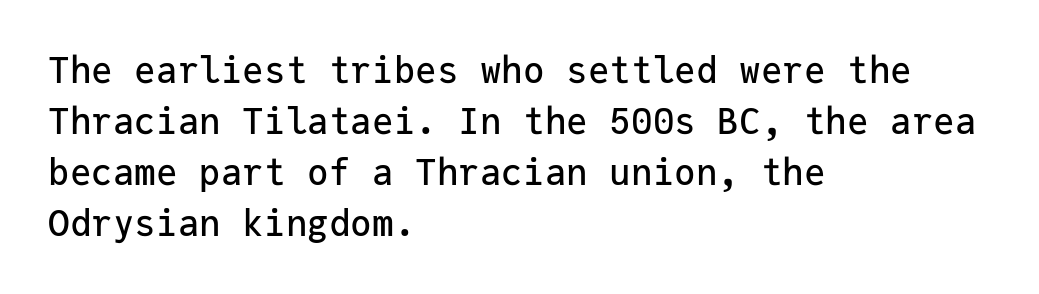
{"serif": "no", "italic": "no", "width": "normal", "stroke_contrast": "low", "x_height": "medium", "monospaced": "yes", "underline": "no", "align": "left", "line_spacing": "normal", "line_spacing_ratio": 1.42, "letter_spacing": "normal", "letter_spacing_em": 0.0, "glyph_px": 36}
